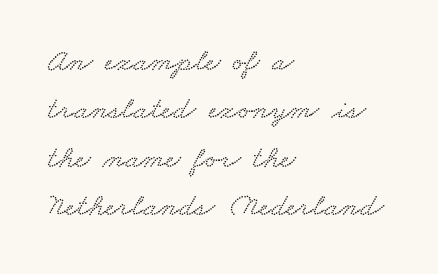
The image shows 32 px wide type; set left-aligned, normal line spacing (1.51x), normal letter spacing, not underlined; low stroke contrast and a small x-height.
